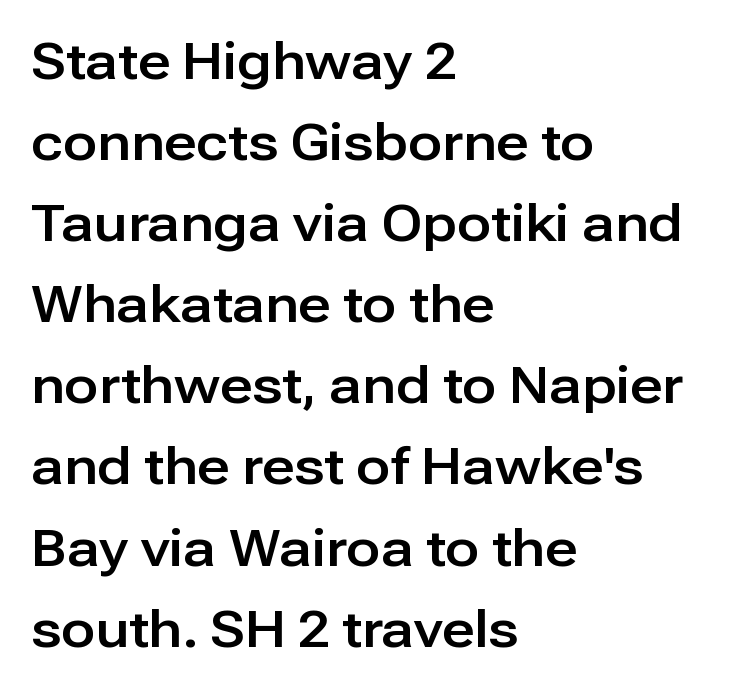
The image shows 51 px sans-serif type, upright; set left-aligned, normal line spacing (1.59x), normal letter spacing, not underlined; low stroke contrast and a medium x-height.
